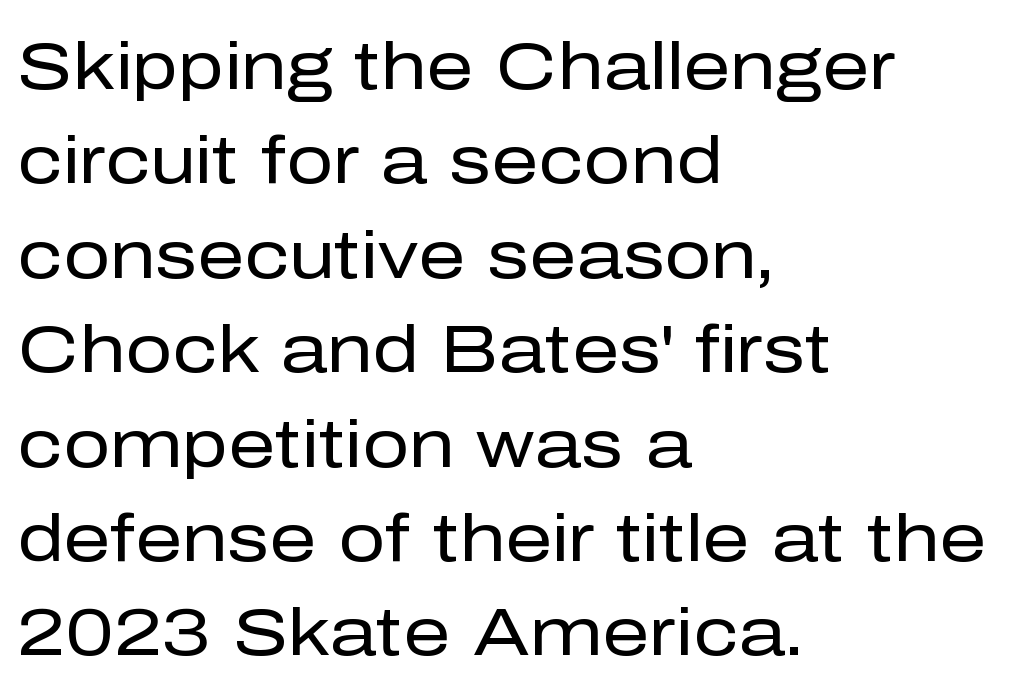
{"serif": "no", "italic": "no", "bold": "no", "weight": "regular", "width": "normal", "stroke_contrast": "low", "x_height": "medium", "monospaced": "no", "underline": "no", "align": "left", "line_spacing": "normal", "line_spacing_ratio": 1.43, "letter_spacing": "normal", "letter_spacing_em": 0.0, "glyph_px": 66}
